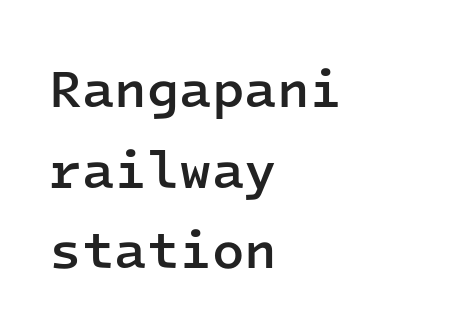
{"serif": "no", "italic": "no", "bold": "semi", "weight": "semibold", "width": "normal", "stroke_contrast": "low", "x_height": "medium", "monospaced": "yes", "underline": "no", "align": "left", "line_spacing": "normal", "line_spacing_ratio": 1.52, "letter_spacing": "normal", "letter_spacing_em": 0.0, "glyph_px": 53}
